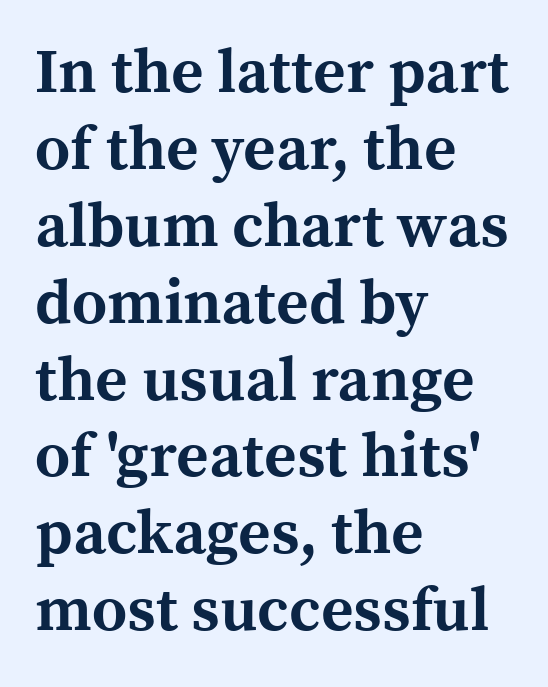
Classification — serif. The axis of the letterforms is exactly vertical. Proportional: the letters do not fall into vertical columns. Lines of text with bare space underneath. Caption: bold face, heavy strokes. Layout note: lines flush left.
